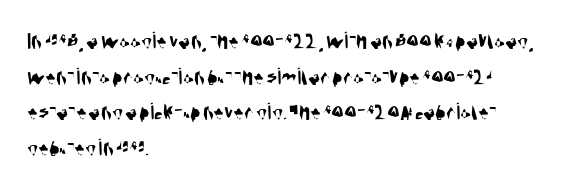
{"underline": "no", "align": "left", "line_spacing": "normal", "line_spacing_ratio": 1.43, "letter_spacing": "normal", "letter_spacing_em": 0.0, "glyph_px": 25}
